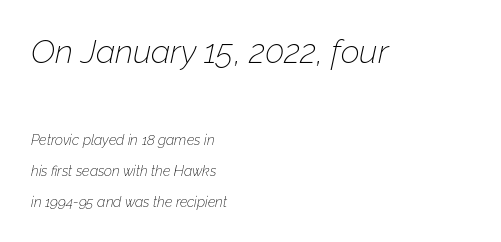
{"italic": "yes", "lean": "right", "slant_degrees": 12, "bold": "no", "weight": "thin", "width": "normal", "stroke_contrast": "low", "x_height": "medium", "monospaced": "no", "underline": "no", "align": "left", "line_spacing": "loose", "line_spacing_ratio": 2.22, "letter_spacing": "normal", "letter_spacing_em": 0.0, "larger_block": "first", "size_ratio": 2.36, "glyph_px": 33}
